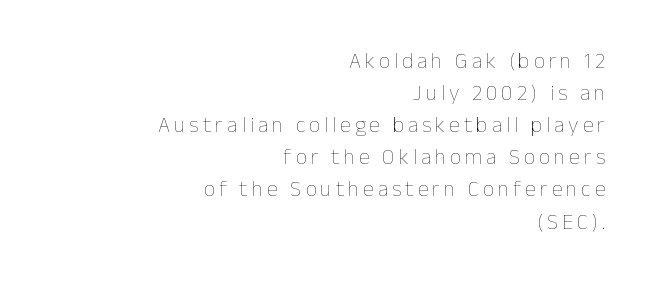
Bold? No — there's no thickening of the strokes. All the whitespace from short lines collects on the left. The area under the type is left untouched. It's the straight-up-and-down kind of type.
